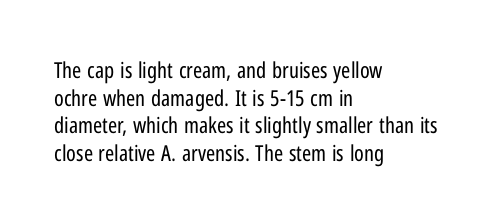
Q: Is the text bold? A: No.
Q: Is the text italic (slanted)? A: No, it is upright.
Q: Is the text underlined? A: No.
Q: How is the paragraph aligned? A: Left-aligned.
Q: Is the spacing between letters normal or unusually wide? A: Normal.
Q: Is the spacing between lines tight, normal or loose? A: Normal.
